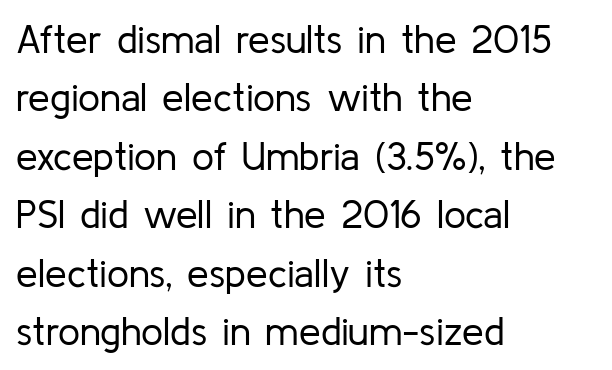
The image shows 39 px regular-weight sans-serif type, upright; set left-aligned, normal line spacing (1.5x), normal letter spacing, not underlined; low stroke contrast and a medium x-height.
